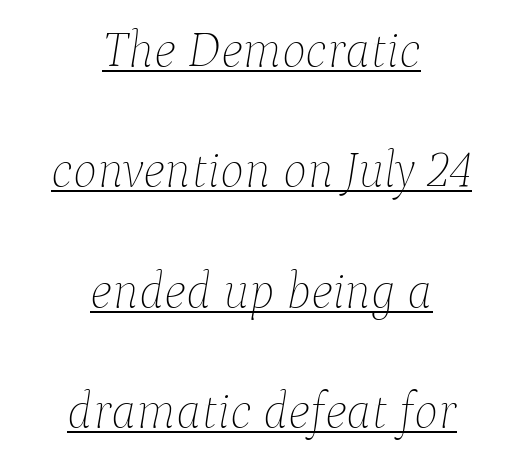
{"italic": "yes", "lean": "right", "slant_degrees": 9, "bold": "no", "weight": "thin", "width": "normal", "stroke_contrast": "low", "x_height": "medium", "monospaced": "no", "underline": "yes", "align": "center", "line_spacing": "loose", "line_spacing_ratio": 2.36, "letter_spacing": "normal", "letter_spacing_em": 0.0, "glyph_px": 51}
